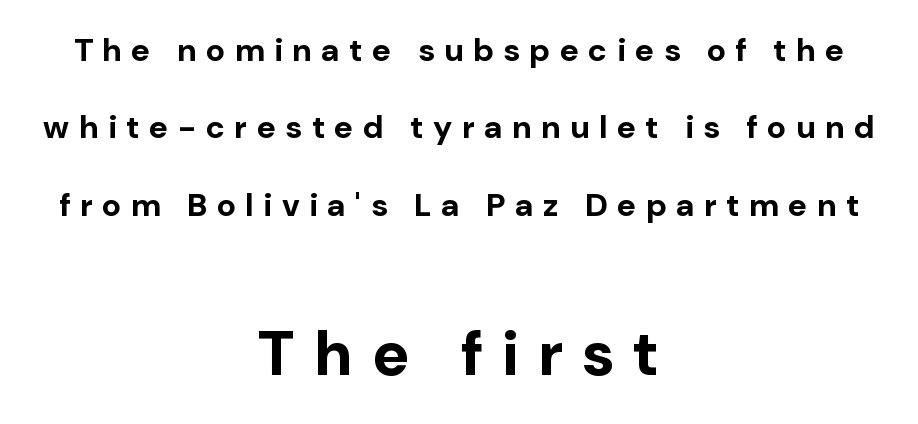
Clear beneath every line of the passage. Spacing between characters has been opened up far beyond the box default. Scale increases going downward across the two blocks. The lettering holds an erect, upright posture throughout.
